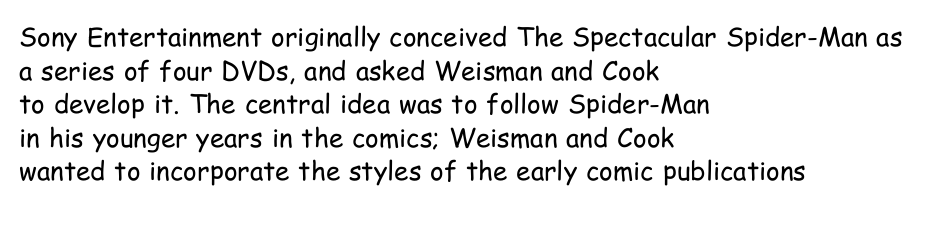
Interline gaps are of average width in this sample. In terms of posture, this sample is upright. Teacher's note: observe the even left margin — that is flush-left alignment. The cut favours lightness, reaching ordinary text weight at its darkest.
